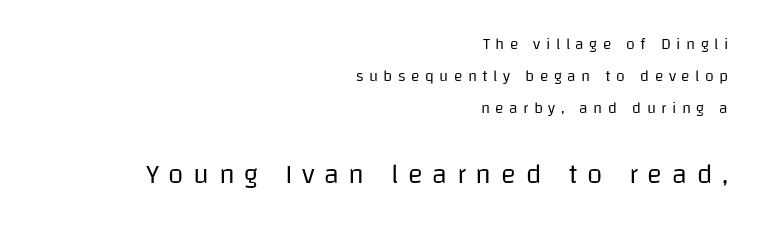
Line spacing here is loose. Caption: face not bold, strokes unweighted. In CSS terms this would be text-align: right. Unmarked baselines from the first word to the last. Observe the wide spacing: letters keep a clear distance from each other. Stroke terminals: plain, sans-serif.
